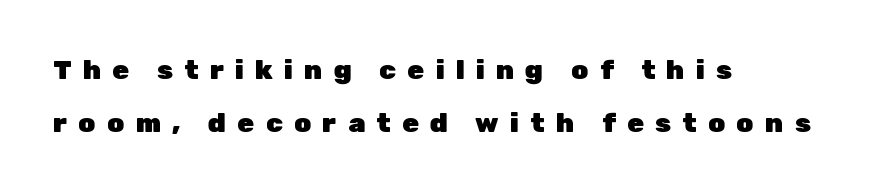
The image shows 27 px bold type, upright; set left-aligned, loose line spacing (1.95x), unusually wide letter spacing (+0.42 em), not underlined.
